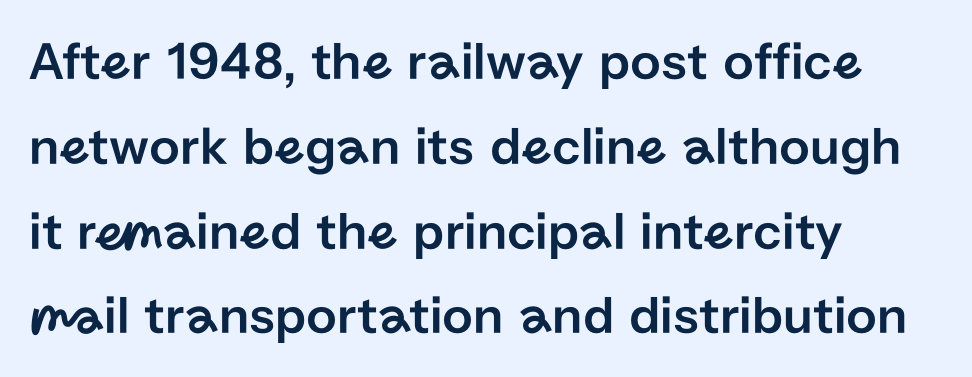
The image shows 54 px sans-serif type, upright; set left-aligned, normal line spacing (1.57x), normal letter spacing, not underlined; low stroke contrast and a medium x-height.
